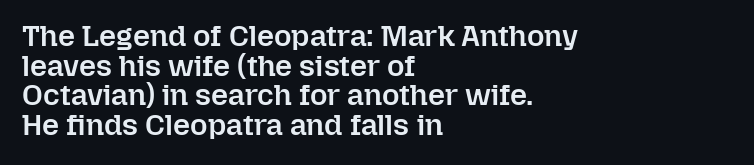
{"italic": "no", "bold": "semi", "weight": "semibold", "width": "normal", "stroke_contrast": "low", "x_height": "medium", "monospaced": "no", "underline": "no", "align": "left", "line_spacing": "tight", "line_spacing_ratio": 0.99, "letter_spacing": "normal", "letter_spacing_em": 0.0, "glyph_px": 30}
